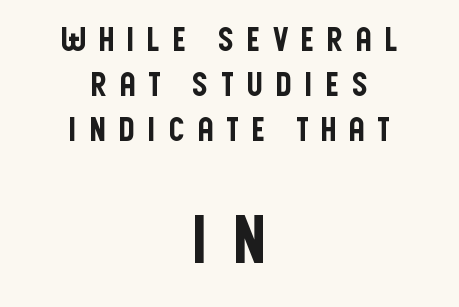
Vertically, the passage feels balanced, rows spaced as you'd expect. The following chunk of copy outweighs the initial chunk in type size. No italicization has been applied; the sample stays upright. In CSS terms this would be text-align: center.
